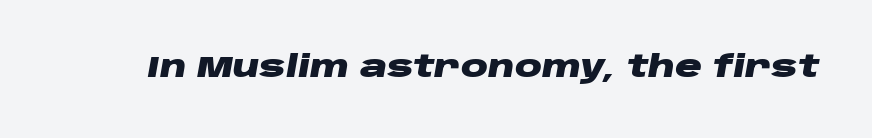
Look at the stroke-to-counter ratio: heavy, a bold. The rendering keeps characters at their native spacing. The whole block is typeset with a tilt. Is this a fixed-width face? No — the glyphs have proportional, varying widths.
